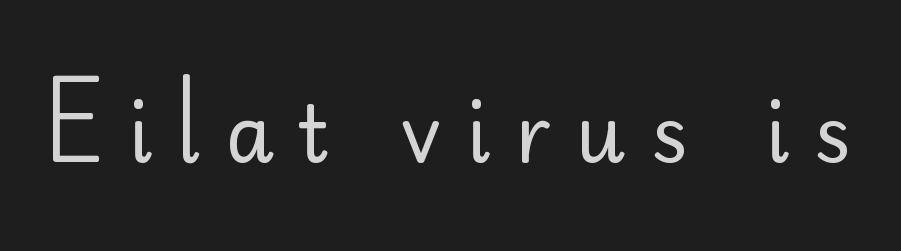
{"serif": "no", "italic": "no", "bold": "no", "weight": "regular", "width": "normal", "stroke_contrast": "low", "x_height": "small", "monospaced": "no", "underline": "no", "letter_spacing": "wide", "letter_spacing_em": 0.32, "glyph_px": 78}
